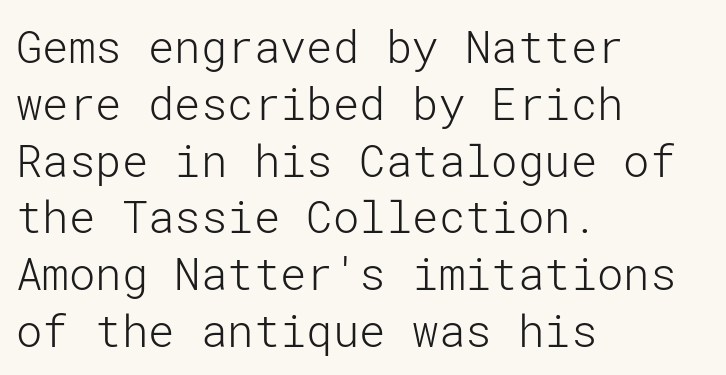
Q: Is the text bold? A: No.
Q: Is the text italic (slanted)? A: No, it is upright.
Q: Is the typeface a serif or a sans-serif typeface? A: Sans-serif.
Q: Is the text underlined? A: No.
Q: How is the paragraph aligned? A: Left-aligned.
Q: Is the spacing between letters normal or unusually wide? A: Normal.
Q: Is the spacing between lines tight, normal or loose? A: Normal.
Q: Width (condensed, normal, or wide)? A: Normal.
Q: Stroke contrast? A: Low.
Q: x-height? A: Medium.
